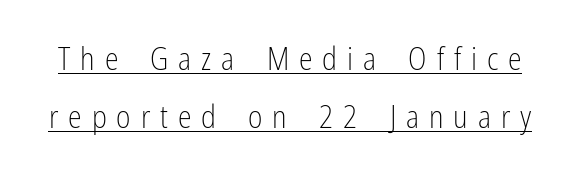
{"serif": "no", "italic": "no", "bold": "no", "weight": "light", "width": "condensed", "stroke_contrast": "low", "x_height": "medium", "monospaced": "no", "underline": "yes", "line_spacing_ratio": 1.88, "letter_spacing": "wide", "letter_spacing_em": 0.32, "glyph_px": 31}
